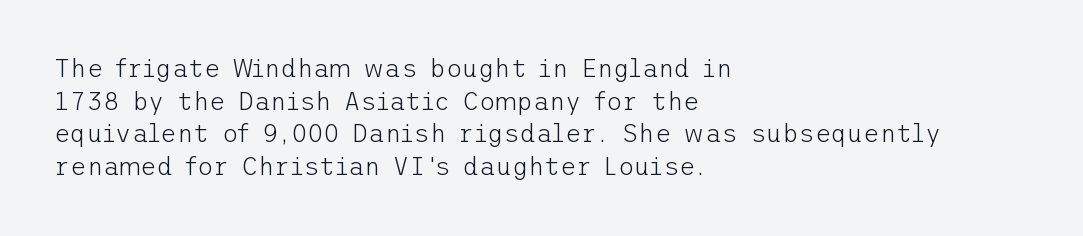
What's the leading like? Ordinary, nothing unusual. The passage shown has conventional tracking throughout. The typography opts for an upright posture over an oblique one. The passage is arranged the way most books set body copy — flush left.
